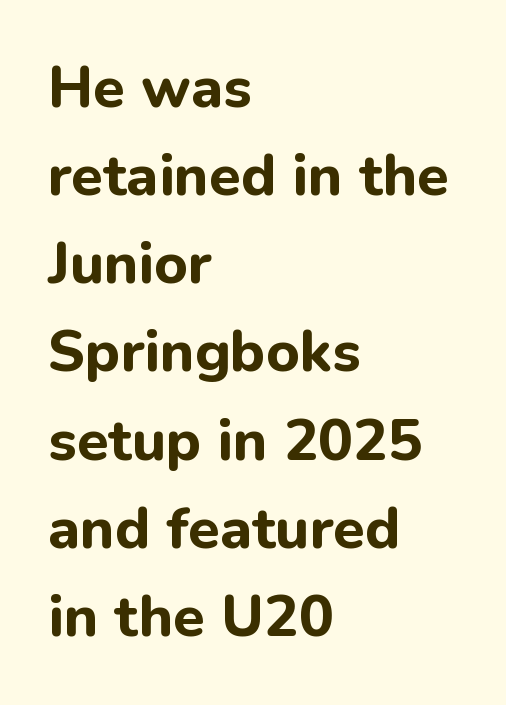
A normal amount of white space separates one row of letters from the next. Varying glyph widths throughout — classic text-font behaviour. This rendering leaves character spacing at its baseline value. The compositor pushed each line to the left boundary. Do the letters lean? They stand straight. Serif or sans? Sans — the stroke terminals are bare.
